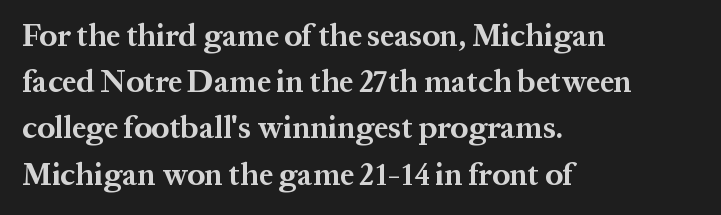
The image shows 31 px bold serif type, upright; set left-aligned, normal line spacing (1.49x), normal letter spacing, not underlined; medium stroke contrast and a medium x-height.
